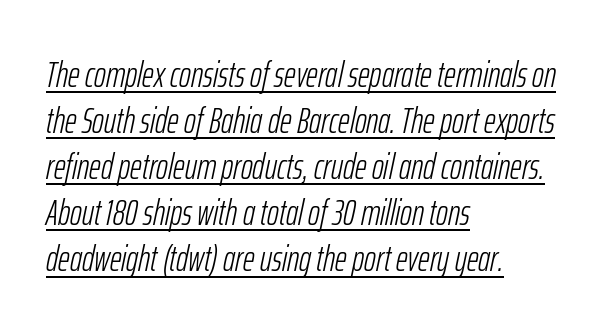
Q: Is the text bold? A: No.
Q: Is the text italic (slanted)? A: Yes, it leans right by about 12 degrees.
Q: Is the text underlined? A: Yes.
Q: How is the paragraph aligned? A: Left-aligned.
Q: Is the spacing between letters normal or unusually wide? A: Normal.
Q: Is the spacing between lines tight, normal or loose? A: Normal.
Q: Width (condensed, normal, or wide)? A: Condensed.
Q: Stroke contrast? A: Low.
Q: x-height? A: Medium.
Q: Monospaced? A: No.
